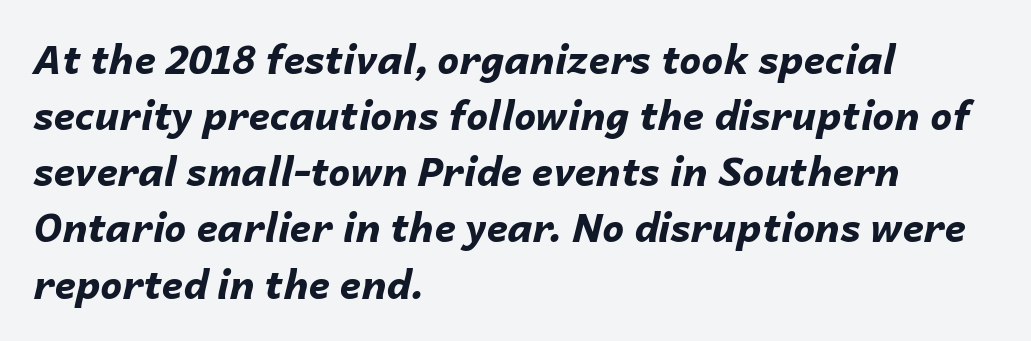
Q: Is the text bold? A: Yes.
Q: Is the text italic (slanted)? A: Yes, it leans right by about 14 degrees.
Q: Is the text underlined? A: No.
Q: How is the paragraph aligned? A: Left-aligned.
Q: Is the spacing between letters normal or unusually wide? A: Normal.
Q: Is the spacing between lines tight, normal or loose? A: Normal.
Q: Width (condensed, normal, or wide)? A: Normal.
Q: Stroke contrast? A: Low.
Q: x-height? A: Medium.
Q: Monospaced? A: No.
